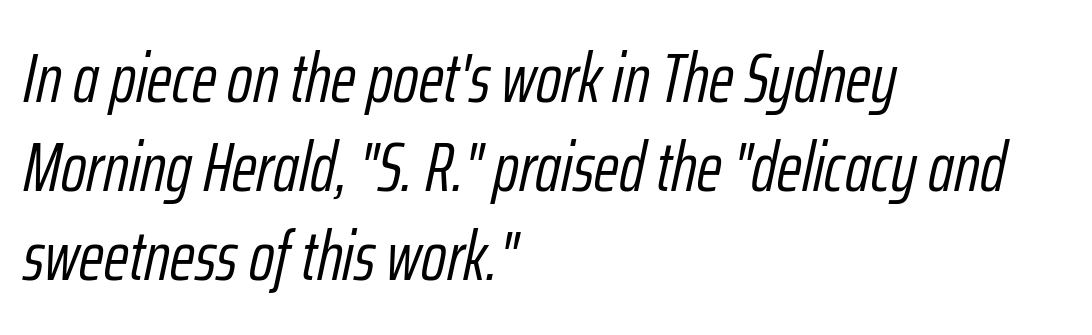
The image shows 69 px light, condensed type, italic (leaning right); set left-aligned, normal line spacing (1.29x), normal letter spacing, not underlined; low stroke contrast and a medium x-height.
